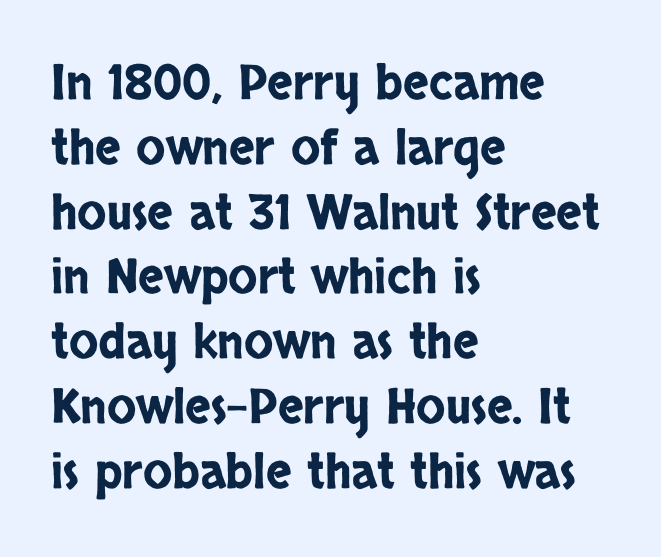
Q: Is the text italic (slanted)? A: No, it is upright.
Q: Is the typeface a serif or a sans-serif typeface? A: Sans-serif.
Q: Is the text underlined? A: No.
Q: How is the paragraph aligned? A: Left-aligned.
Q: Is the spacing between letters normal or unusually wide? A: Normal.
Q: Is the spacing between lines tight, normal or loose? A: Normal.
Q: Width (condensed, normal, or wide)? A: Condensed.
Q: Stroke contrast? A: Low.
Q: x-height? A: Large.
Q: Monospaced? A: No.
